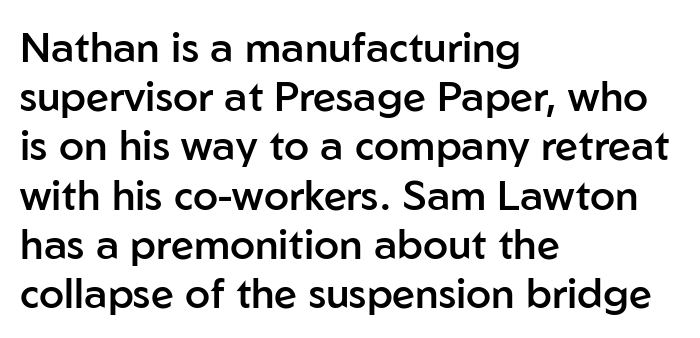
No extra tracking has been applied to these lines. Summary of weight: moderately heavy, a semibold. One-word summary of the alignment: left. Nope, not italic — everything's standing straight.
